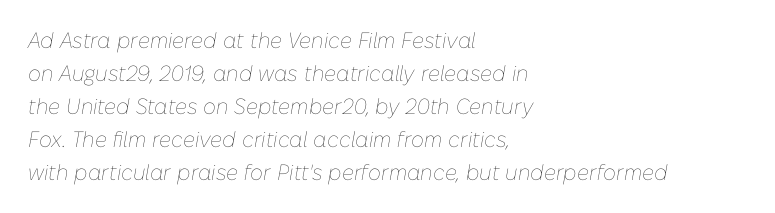
Q: Is the text bold? A: No.
Q: Is the text italic (slanted)? A: Yes, it leans right by about 10 degrees.
Q: Is the text underlined? A: No.
Q: How is the paragraph aligned? A: Left-aligned.
Q: Is the spacing between letters normal or unusually wide? A: Normal.
Q: Is the spacing between lines tight, normal or loose? A: Normal.
